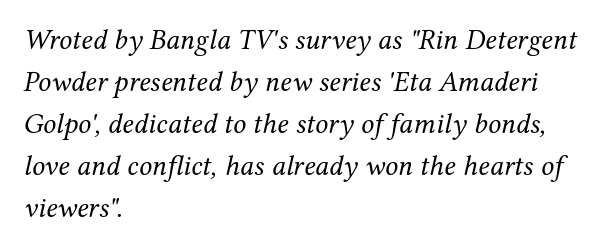
The rendering applies a slant to the glyphs. The passage is arranged the way most books set body copy — flush left. Underlining? Definitely not there. Weight: regular or lighter.
